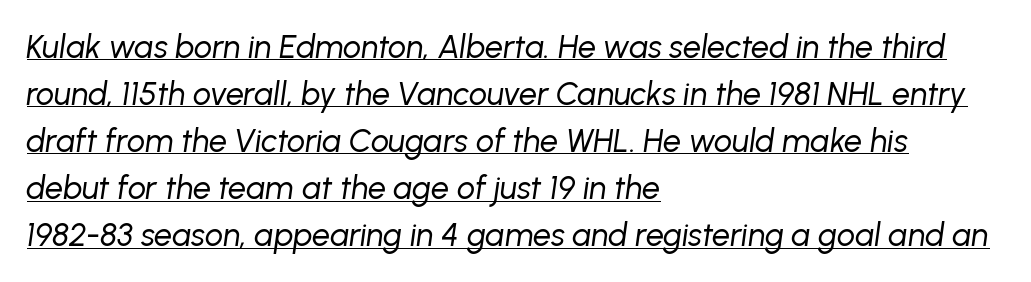
{"italic": "yes", "lean": "right", "slant_degrees": 8, "bold": "no", "weight": "regular", "width": "normal", "stroke_contrast": "low", "x_height": "medium", "monospaced": "no", "underline": "yes", "align": "left", "line_spacing": "normal", "line_spacing_ratio": 1.47, "letter_spacing": "normal", "letter_spacing_em": 0.0, "glyph_px": 32}
